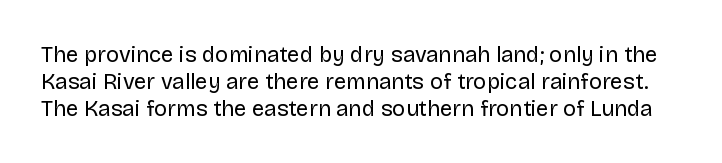
{"italic": "no", "bold": "no", "underline": "no", "line_spacing_ratio": 1.22, "letter_spacing": "normal", "letter_spacing_em": 0.0, "glyph_px": 22}
